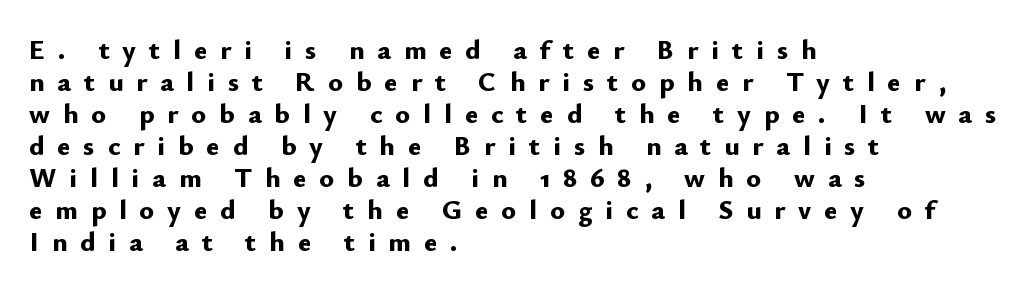
The image shows 28 px bold sans-serif type, upright; set left-aligned, tight line spacing (1.14x), unusually wide letter spacing (+0.46 em), not underlined; low stroke contrast and a small x-height.
